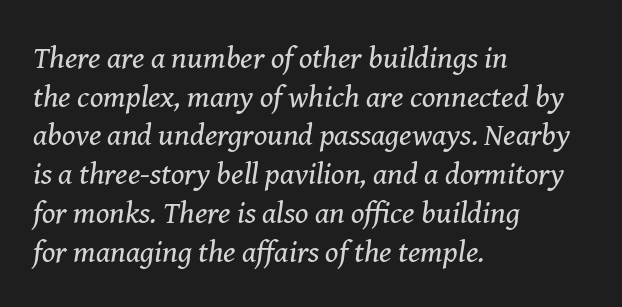
Look at the tracking — it's just the regular setting, nothing added. Slanted lettering throughout. Varying glyph widths throughout — classic text-font behaviour. This sample is left-justified, so line endings fall wherever the words run out. The string is rendered with underlining switched off. The typesetting does not lean heavy: it is not bold.
